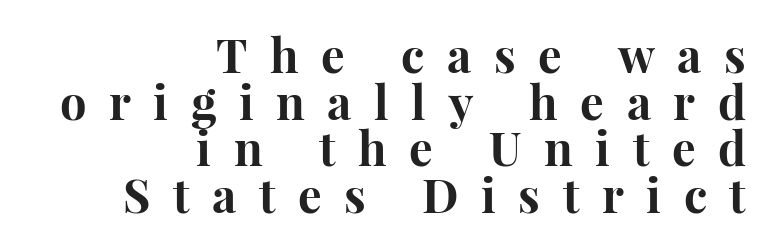
The image shows 47 px bold serif type, upright; set right-aligned, tight line spacing (0.99x), unusually wide letter spacing (+0.48 em), not underlined; high stroke contrast and a medium x-height.
